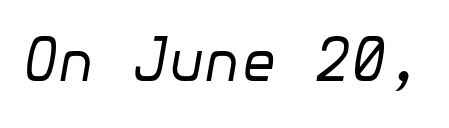
The image shows 59 px regular-weight type, italic (leaning right); set normal letter spacing, not underlined; low stroke contrast and a medium x-height.
